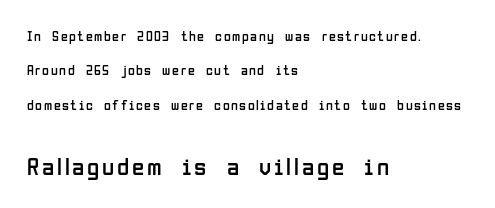
Q: Is the text bold? A: No.
Q: Is the text italic (slanted)? A: No, it is upright.
Q: Is the text underlined? A: No.
Q: How is the paragraph aligned? A: Left-aligned.
Q: Is the spacing between lines tight, normal or loose? A: Loose.
Q: Which block of text is set in a larger size, the first (top) or the second (bottom)? A: The second (bottom) one.
